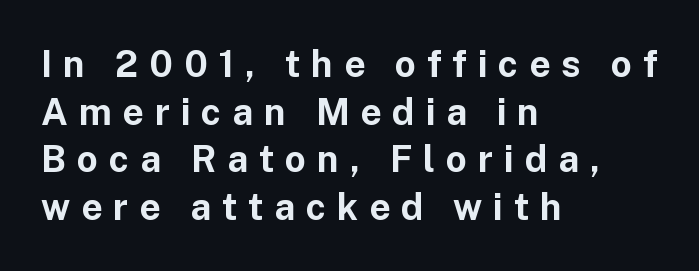
Q: Is the text bold? A: Yes.
Q: Is the text italic (slanted)? A: No, it is upright.
Q: Is the typeface a serif or a sans-serif typeface? A: Sans-serif.
Q: Is the text underlined? A: No.
Q: How is the paragraph aligned? A: Left-aligned.
Q: Is the spacing between letters normal or unusually wide? A: Unusually wide.
Q: Is the spacing between lines tight, normal or loose? A: Normal.
Q: Width (condensed, normal, or wide)? A: Normal.
Q: Stroke contrast? A: Low.
Q: x-height? A: Medium.
Q: Monospaced? A: No.
